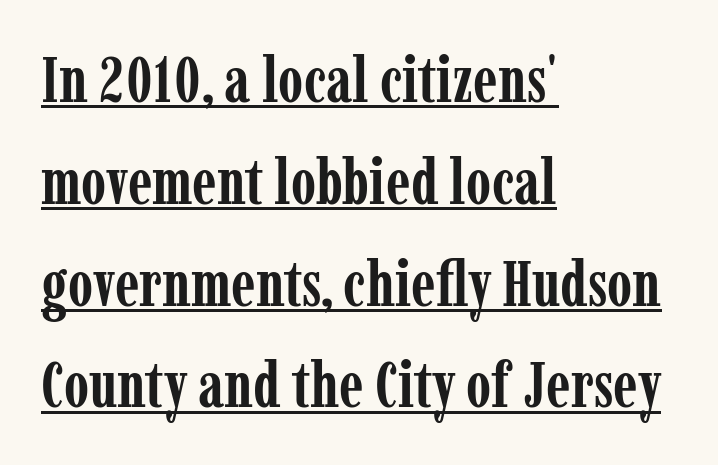
{"serif": "yes", "italic": "no", "bold": "yes", "weight": "semibold", "width": "condensed", "stroke_contrast": "low", "x_height": "medium", "monospaced": "no", "underline": "yes", "align": "left", "line_spacing": "normal", "line_spacing_ratio": 1.59, "letter_spacing": "normal", "letter_spacing_em": 0.0, "glyph_px": 64}
